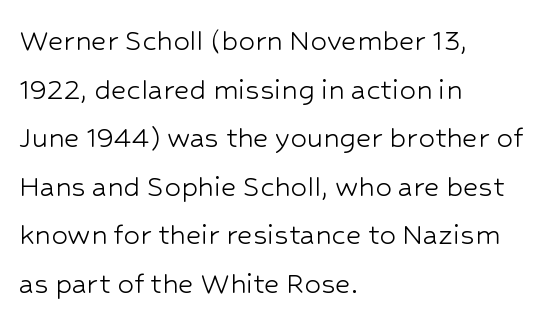
Q: Is the text bold? A: No.
Q: Is the text italic (slanted)? A: No, it is upright.
Q: Is the typeface a serif or a sans-serif typeface? A: Sans-serif.
Q: Is the text underlined? A: No.
Q: How is the paragraph aligned? A: Left-aligned.
Q: Is the spacing between letters normal or unusually wide? A: Normal.
Q: Is the spacing between lines tight, normal or loose? A: Normal.
Q: Width (condensed, normal, or wide)? A: Normal.
Q: Stroke contrast? A: Low.
Q: x-height? A: Medium.
Q: Monospaced? A: No.
